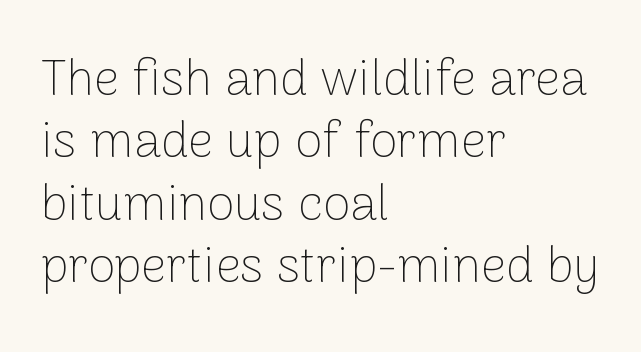
Q: Is the text bold? A: No.
Q: Is the text italic (slanted)? A: No, it is upright.
Q: Is the typeface a serif or a sans-serif typeface? A: Sans-serif.
Q: Is the text underlined? A: No.
Q: How is the paragraph aligned? A: Left-aligned.
Q: Is the spacing between letters normal or unusually wide? A: Normal.
Q: Is the spacing between lines tight, normal or loose? A: Normal.
Q: Width (condensed, normal, or wide)? A: Normal.
Q: Stroke contrast? A: Low.
Q: x-height? A: Medium.
Q: Monospaced? A: No.
